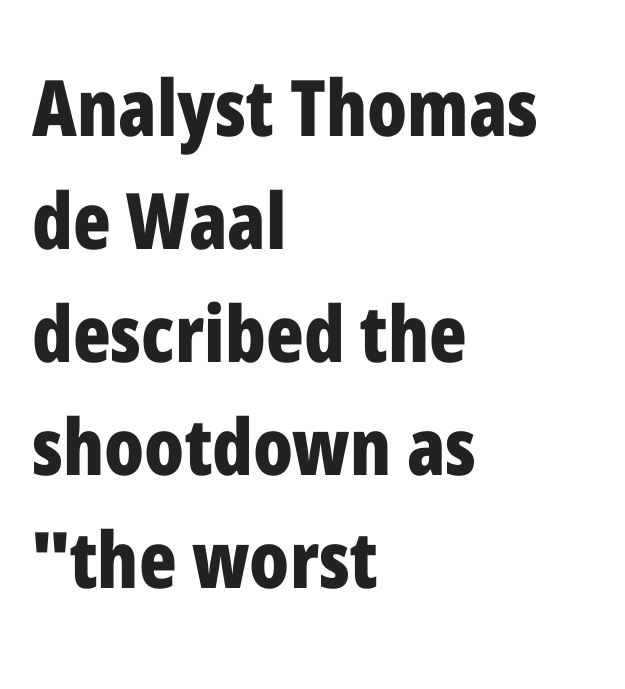
{"serif": "no", "italic": "no", "bold": "yes", "weight": "bold", "width": "condensed", "stroke_contrast": "low", "x_height": "medium", "monospaced": "no", "underline": "no", "align": "left", "line_spacing": "normal", "line_spacing_ratio": 1.45, "letter_spacing": "normal", "letter_spacing_em": 0.0, "glyph_px": 78}
